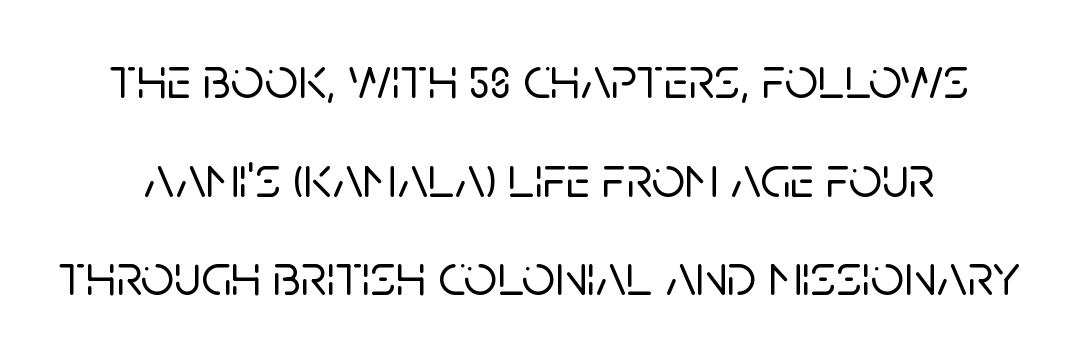
{"serif": "no", "italic": "no", "width": "normal", "stroke_contrast": "low", "x_height": "large", "monospaced": "no", "underline": "no", "line_spacing": "normal", "line_spacing_ratio": 1.67, "letter_spacing": "normal", "letter_spacing_em": 0.0, "glyph_px": 59}
